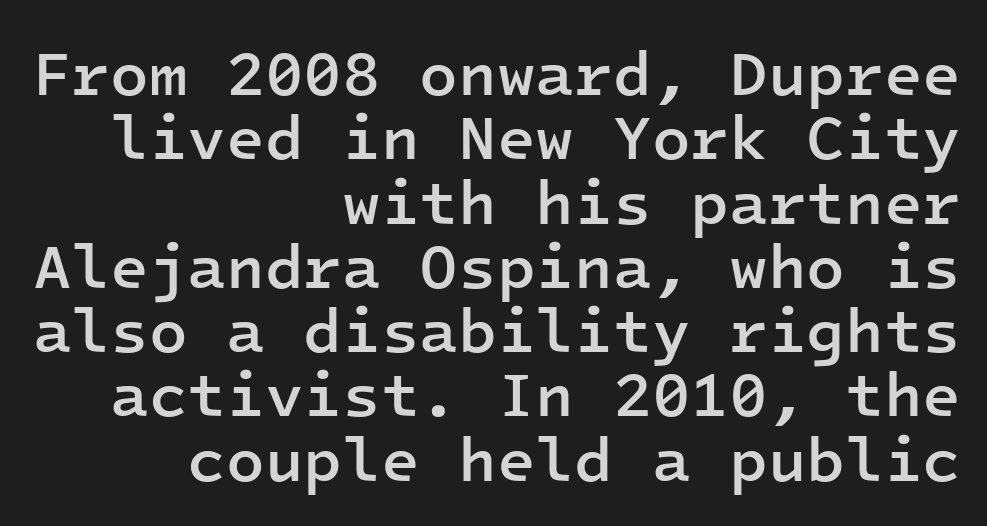
Q: Is the text bold? A: Semi-bold.
Q: Is the text italic (slanted)? A: No, it is upright.
Q: Is the typeface a serif or a sans-serif typeface? A: Sans-serif.
Q: Is the text underlined? A: No.
Q: How is the paragraph aligned? A: Right-aligned.
Q: Is the spacing between letters normal or unusually wide? A: Normal.
Q: Is the spacing between lines tight, normal or loose? A: Tight.
Q: Width (condensed, normal, or wide)? A: Normal.
Q: Stroke contrast? A: Low.
Q: x-height? A: Medium.
Q: Monospaced? A: Yes.
